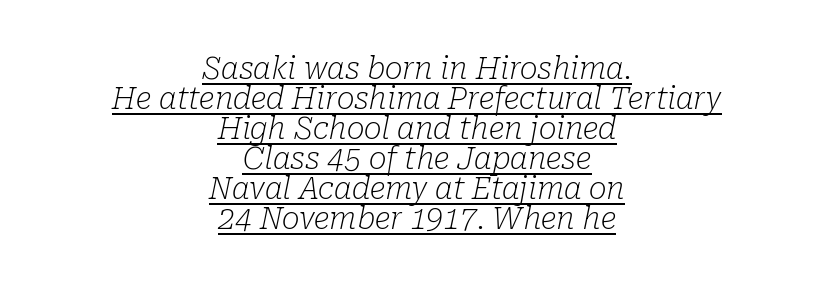
{"serif": "yes", "italic": "yes", "lean": "right", "slant_degrees": 10, "bold": "no", "weight": "light", "width": "normal", "stroke_contrast": "low", "x_height": "medium", "monospaced": "no", "underline": "yes", "align": "center", "line_spacing": "tight", "line_spacing_ratio": 1.0, "letter_spacing": "normal", "letter_spacing_em": 0.0, "glyph_px": 30}
